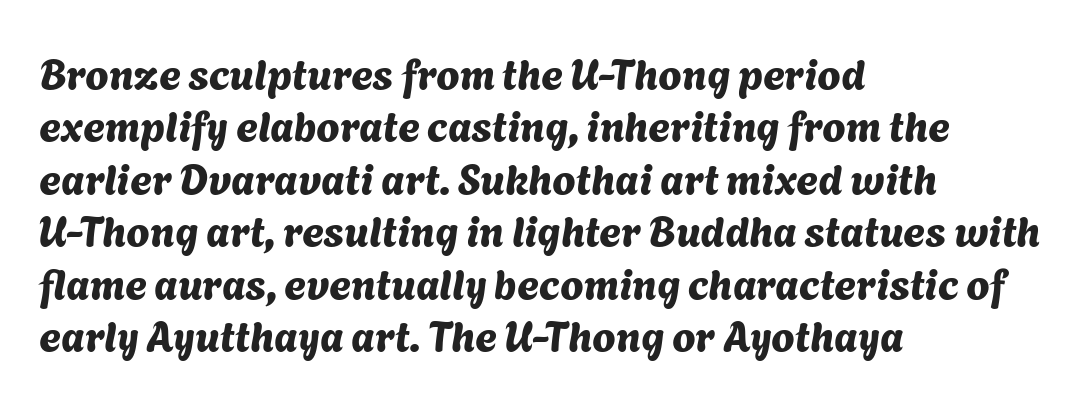
Caption: multi-line text, flush left, ragged right. Spacing verdict: proportional, widths tailored to each character. Characters follow at the spacing the type designer built in. The font family rendered here belongs to the sans-serif group.
